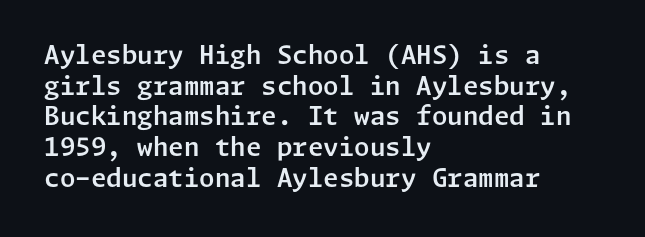
Which margin do the lines hug? The left one — the right edge is uneven. Bare-footed words on every line. Here the glyphs are tracked normally, forming tight word shapes. Does the lettering tilt? It doesn't — this is upright.
